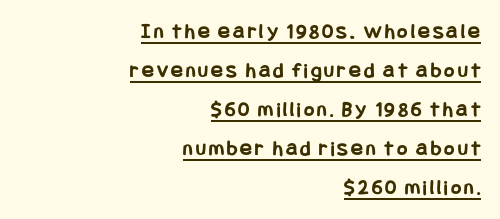
The face used here appears with an underline applied. Summary of weight: heavy, a full bold. In terms of posture, this sample is upright. Line endings align vertically; line beginnings do not.
